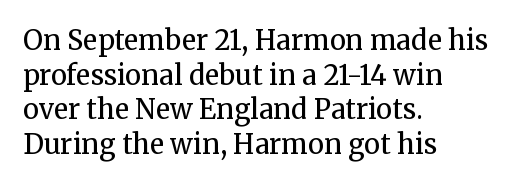
The block of text has a typical density, with ordinary space between rows. Which margin do the lines hug? The left one — the right edge is uneven. The space directly below the letters is spotless. This is the regular roman posture of the typeface. Does extra space separate the letters? No, they use regular spacing.
